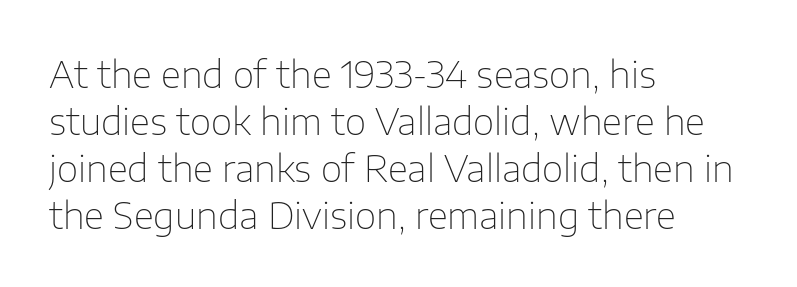
Stroke mass is kept to a normal reading level or below. Each letter keeps its own natural width here, so spacing adapts to shape. Horizontally, the lines are justified to the leading edge only. The strip under each line holds only bare page. The typeface chosen for these lines omits serifs. Words appear dense and cohesive because spacing is normal.
